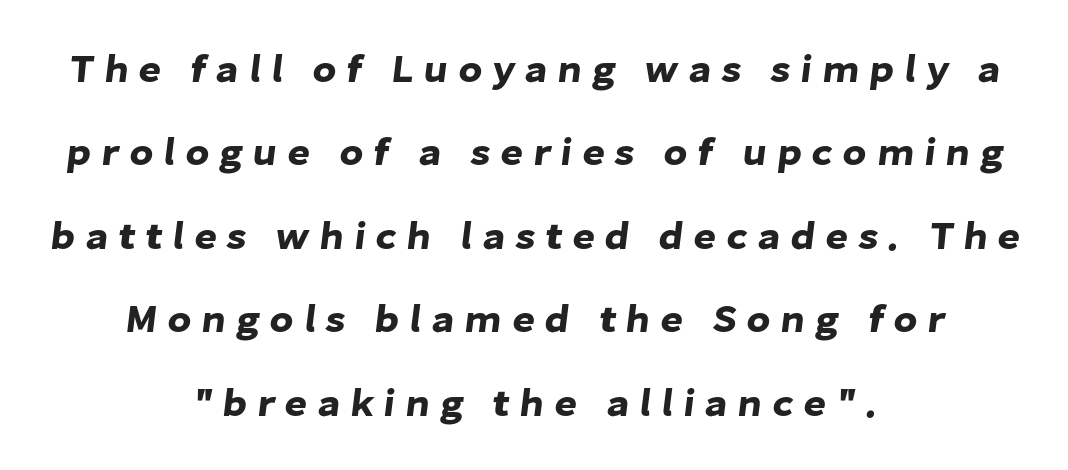
{"serif": "no", "width": "normal", "stroke_contrast": "low", "x_height": "medium", "monospaced": "no", "underline": "no", "align": "center", "line_spacing": "loose", "line_spacing_ratio": 2.14, "letter_spacing": "wide", "letter_spacing_em": 0.25, "glyph_px": 39}
